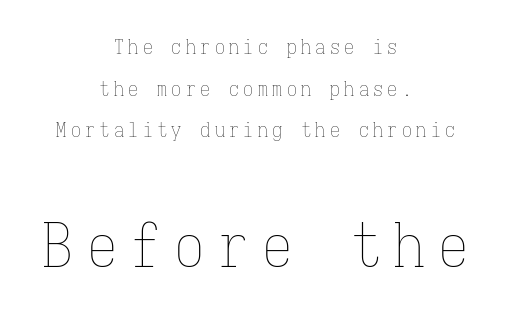
{"italic": "no", "bold": "no", "weight": "thin", "width": "condensed", "stroke_contrast": "low", "x_height": "medium", "monospaced": "yes", "underline": "no", "align": "center", "line_spacing": "loose", "line_spacing_ratio": 2.08, "letter_spacing": "wide", "letter_spacing_em": 0.22, "larger_block": "second", "size_ratio": 3.05, "glyph_px": 61}
